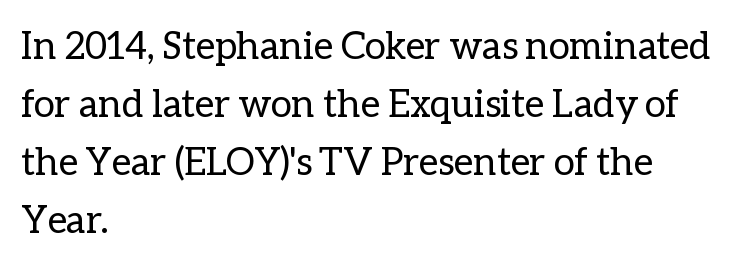
The image shows 38 px regular-weight type, upright; set left-aligned, normal line spacing (1.53x), normal letter spacing, not underlined; low stroke contrast and a medium x-height.
